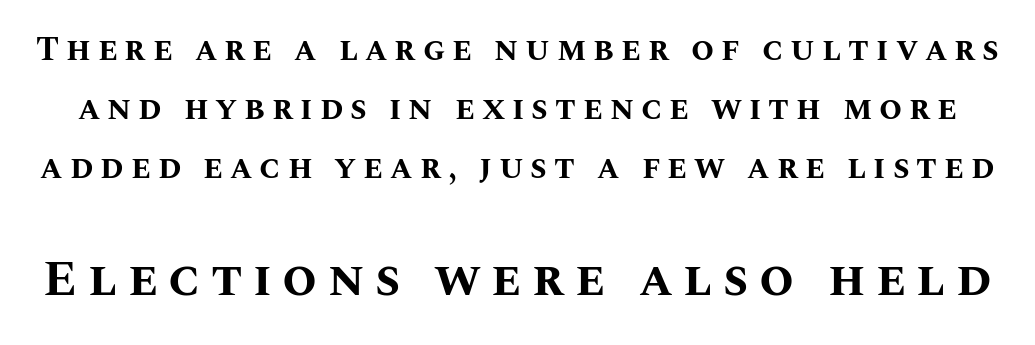
Stroke thickness is high; the sample reads as a true bold. You could only call the tracking loose — the letters float apart. The passage shown is not underscored anywhere. It's the straight-up-and-down kind of type. The rendering uses natural spacing where letterforms have individual widths. Reading top to bottom, the characters get bigger at the block break.
